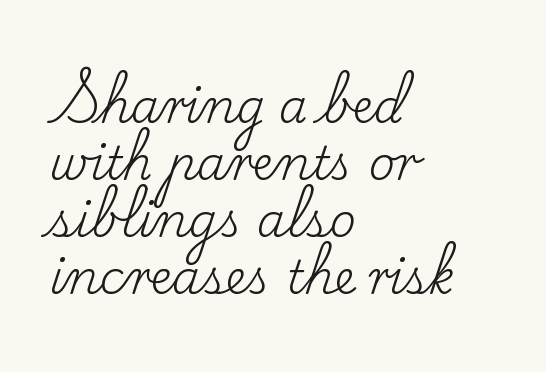
The image shows 46 px regular-weight serif type; set left-aligned, line spacing 1.24x, normal letter spacing, not underlined; low stroke contrast and a small x-height.
